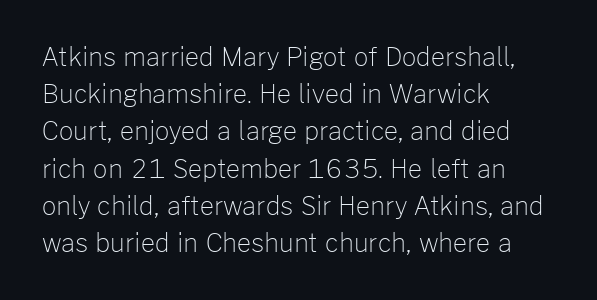
Each new line begins a customary step beneath the previous one. In CSS terms this would be text-align: left. Every character sits straight up, as roman type does. Inter-character spacing is left at the font's built-in metrics.
